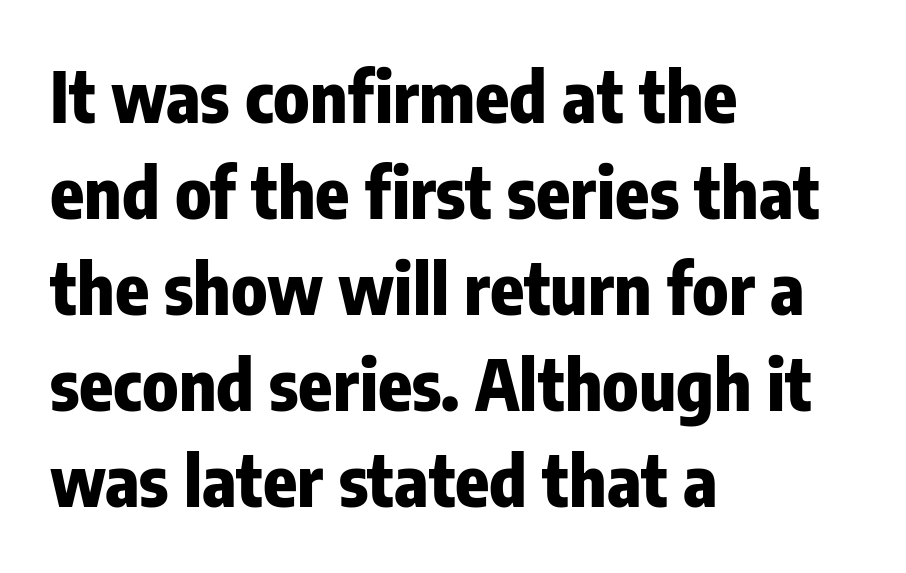
Q: Is the text bold? A: Yes.
Q: Is the text italic (slanted)? A: No, it is upright.
Q: Is the typeface a serif or a sans-serif typeface? A: Sans-serif.
Q: Is the text underlined? A: No.
Q: How is the paragraph aligned? A: Left-aligned.
Q: Is the spacing between letters normal or unusually wide? A: Normal.
Q: Is the spacing between lines tight, normal or loose? A: Normal.
Q: Width (condensed, normal, or wide)? A: Condensed.
Q: Stroke contrast? A: Low.
Q: x-height? A: Medium.
Q: Monospaced? A: No.
